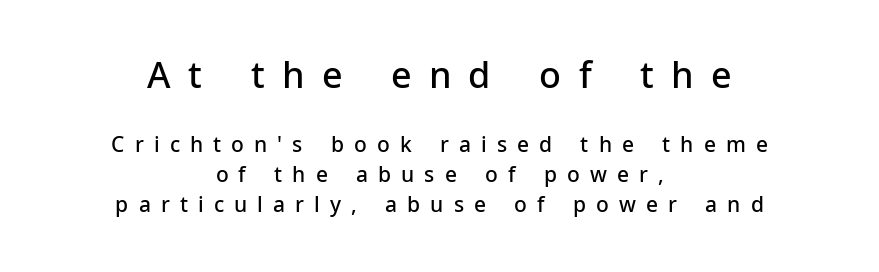
No italicization has been applied; the sample stays upright. This is the in-between weight designers call semibold or demi. Type style note: lacks serifs. The area under the type is left untouched. There is plenty of visible air inserted between adjacent glyphs.
